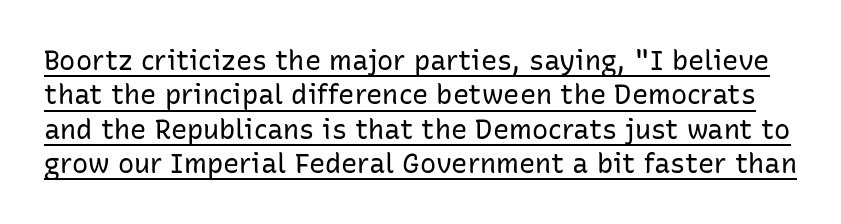
{"italic": "no", "bold": "no", "underline": "yes", "line_spacing": "normal", "line_spacing_ratio": 1.27, "letter_spacing": "normal", "letter_spacing_em": 0.0, "glyph_px": 27}
